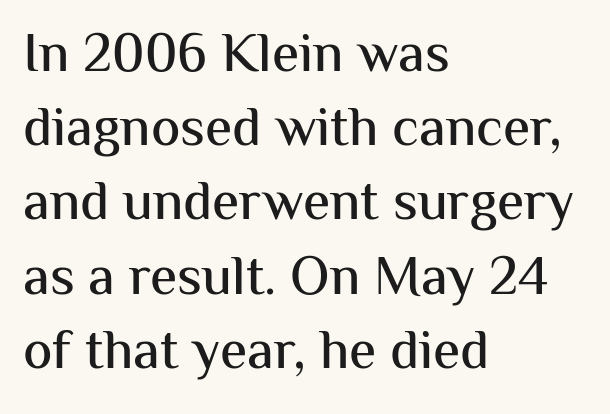
Q: Is the text italic (slanted)? A: No, it is upright.
Q: Is the typeface a serif or a sans-serif typeface? A: Sans-serif.
Q: Is the text underlined? A: No.
Q: How is the paragraph aligned? A: Left-aligned.
Q: Is the spacing between letters normal or unusually wide? A: Normal.
Q: Is the spacing between lines tight, normal or loose? A: Normal.
Q: Width (condensed, normal, or wide)? A: Normal.
Q: Stroke contrast? A: Medium.
Q: x-height? A: Medium.
Q: Monospaced? A: No.
